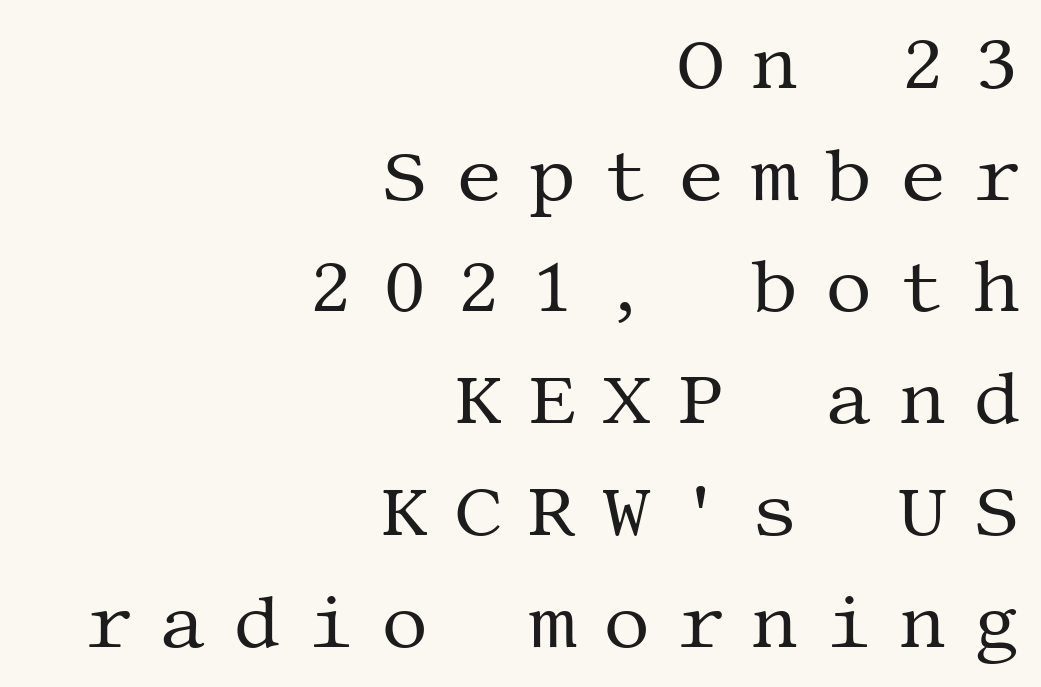
No chunkiness to these letters — they're not bold. Font category for this specimen: serif. Each new line begins a customary step beneath the previous one. The text block is weighted toward the right margin, trailing off unevenly leftward. Each word looks stretched out because of the extra space between its letters.
